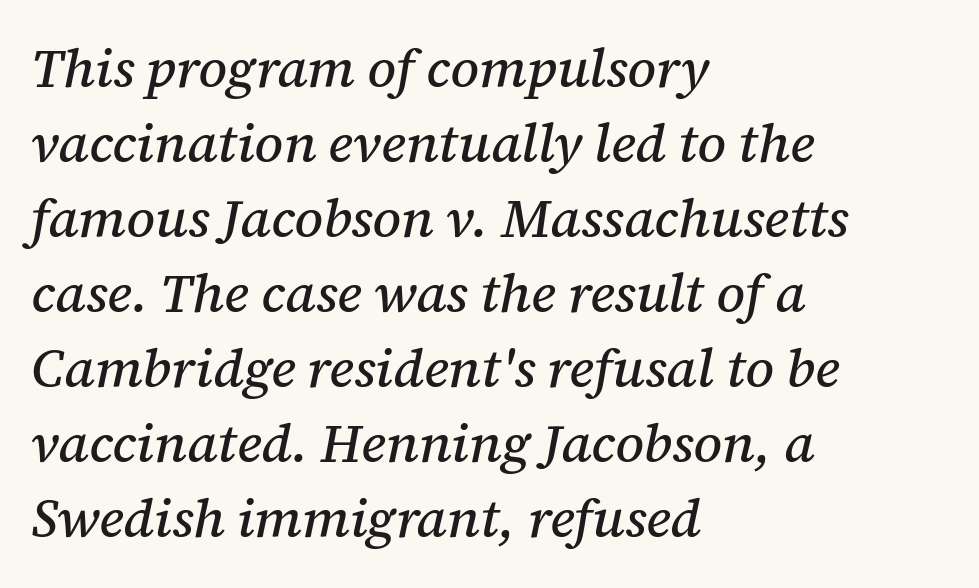
Q: Is the text italic (slanted)? A: Yes, it leans right by about 12 degrees.
Q: Is the typeface a serif or a sans-serif typeface? A: Serif.
Q: Is the text underlined? A: No.
Q: How is the paragraph aligned? A: Left-aligned.
Q: Is the spacing between letters normal or unusually wide? A: Normal.
Q: Is the spacing between lines tight, normal or loose? A: Normal.
Q: Width (condensed, normal, or wide)? A: Normal.
Q: Stroke contrast? A: Medium.
Q: x-height? A: Medium.
Q: Monospaced? A: No.
